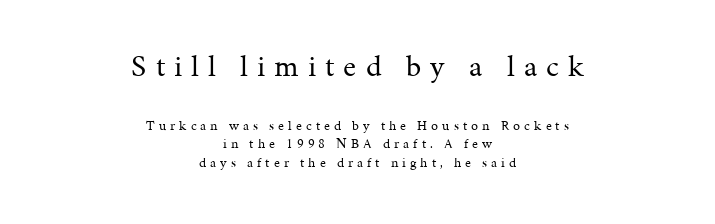
{"serif": "yes", "italic": "no", "bold": "no", "weight": "regular", "width": "normal", "stroke_contrast": "medium", "x_height": "medium", "monospaced": "no", "underline": "no", "align": "center", "line_spacing": "normal", "line_spacing_ratio": 1.32, "letter_spacing": "wide", "letter_spacing_em": 0.29, "larger_block": "first", "size_ratio": 2.21, "glyph_px": 31}
